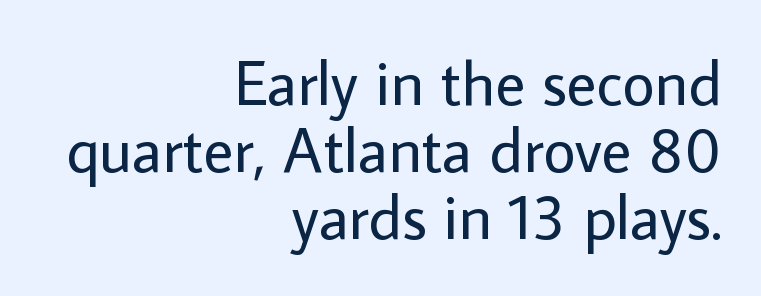
Weight: in the light-to-regular range. Typographically, this falls in the sans-serif category. Characters remain perfectly vertical along every line. The face used here is proportionally spaced, like ordinary book or web type.
